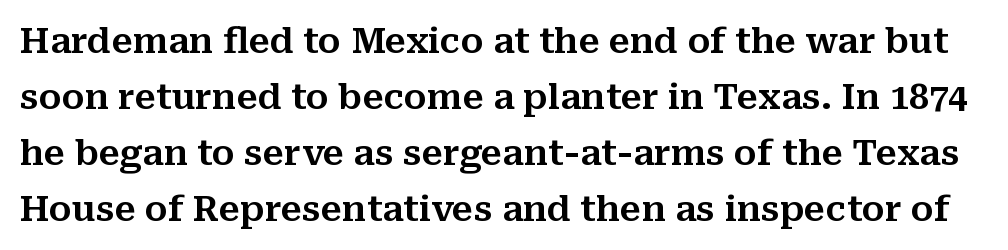
Q: Is the text italic (slanted)? A: No, it is upright.
Q: Is the typeface a serif or a sans-serif typeface? A: Serif.
Q: Is the text underlined? A: No.
Q: Is the spacing between letters normal or unusually wide? A: Normal.
Q: Is the spacing between lines tight, normal or loose? A: Normal.
Q: Width (condensed, normal, or wide)? A: Normal.
Q: Stroke contrast? A: Medium.
Q: x-height? A: Medium.
Q: Monospaced? A: No.
